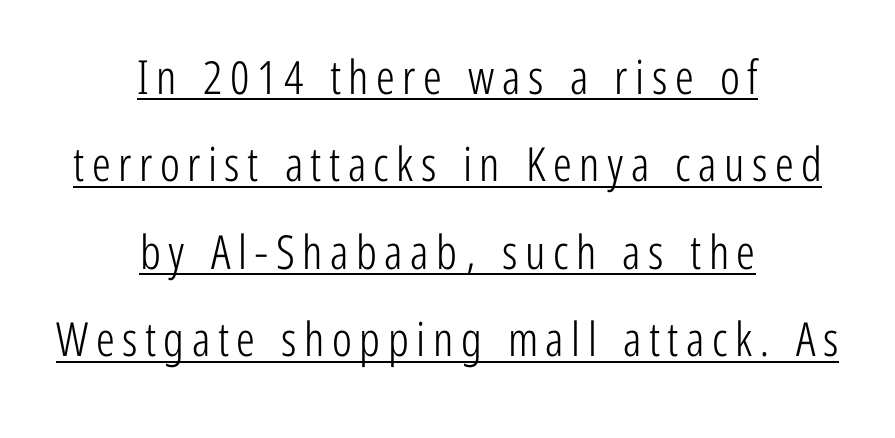
Q: Is the text bold? A: No.
Q: Is the text italic (slanted)? A: No, it is upright.
Q: Is the typeface a serif or a sans-serif typeface? A: Sans-serif.
Q: Is the text underlined? A: Yes.
Q: How is the paragraph aligned? A: Centered.
Q: Width (condensed, normal, or wide)? A: Condensed.
Q: Stroke contrast? A: Low.
Q: x-height? A: Medium.
Q: Monospaced? A: No.
